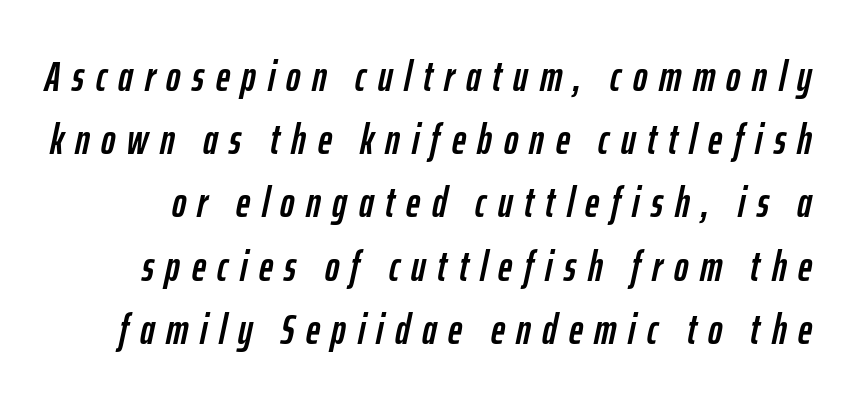
The image shows 43 px condensed type, italic (leaning right); set normal line spacing (1.47x), unusually wide letter spacing (+0.27 em), not underlined; low stroke contrast and a medium x-height.
